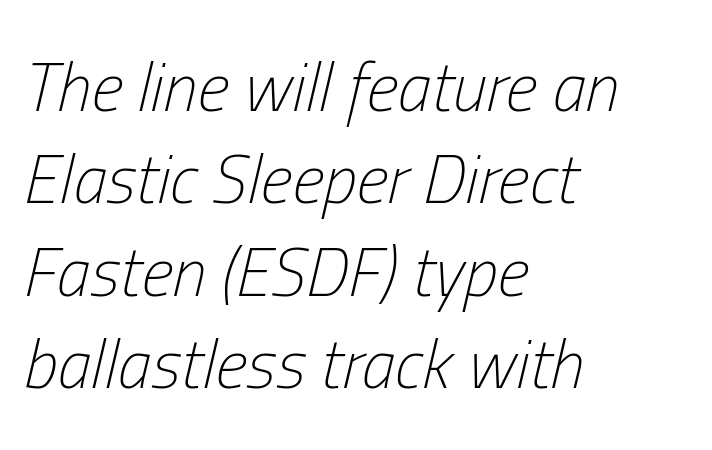
{"italic": "yes", "lean": "right", "slant_degrees": 13, "bold": "no", "weight": "light", "width": "condensed", "stroke_contrast": "low", "x_height": "medium", "monospaced": "no", "underline": "no", "align": "left", "line_spacing": "normal", "line_spacing_ratio": 1.34, "letter_spacing": "normal", "letter_spacing_em": 0.0, "glyph_px": 69}
